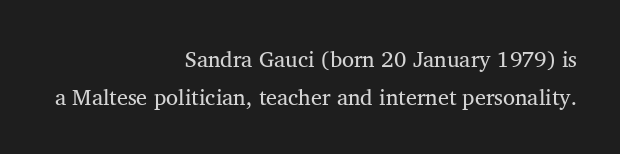
Any mark beneath the type? The region is blank. Posture: straight, roman, zero tilt. Glyph-to-glyph distance matches everyday printed text. In CSS terms this would be text-align: right.
